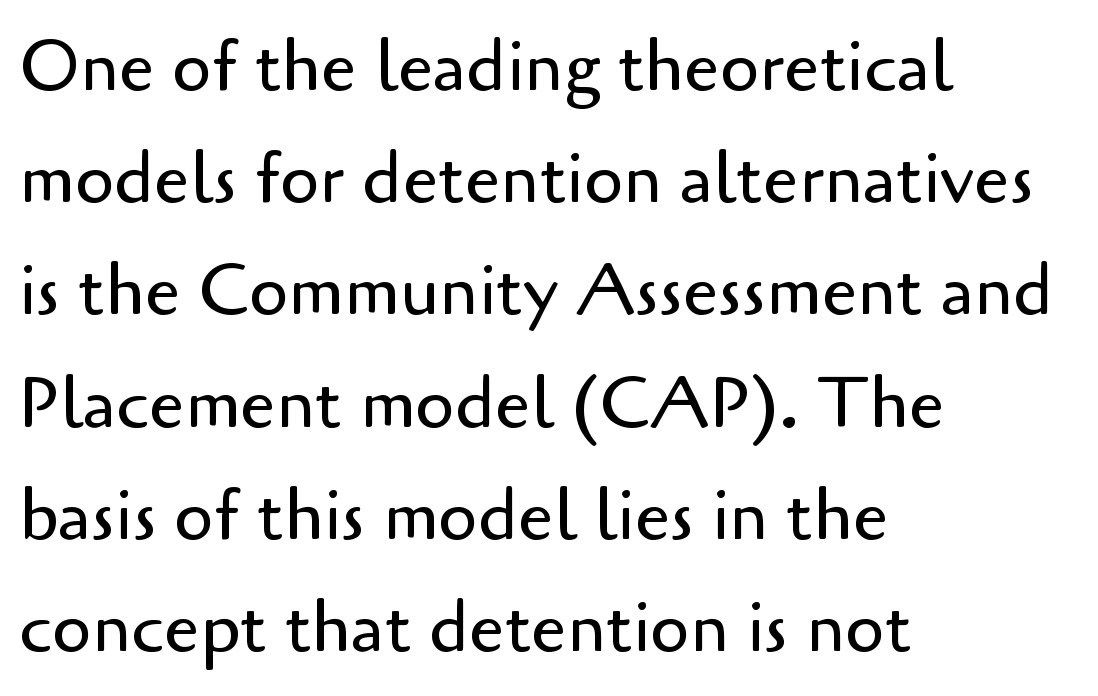
Q: Is the text bold? A: No.
Q: Is the text italic (slanted)? A: No, it is upright.
Q: Is the typeface a serif or a sans-serif typeface? A: Sans-serif.
Q: Is the text underlined? A: No.
Q: How is the paragraph aligned? A: Left-aligned.
Q: Is the spacing between letters normal or unusually wide? A: Normal.
Q: Is the spacing between lines tight, normal or loose? A: Normal.
Q: Width (condensed, normal, or wide)? A: Normal.
Q: Stroke contrast? A: Low.
Q: x-height? A: Small.
Q: Monospaced? A: No.
